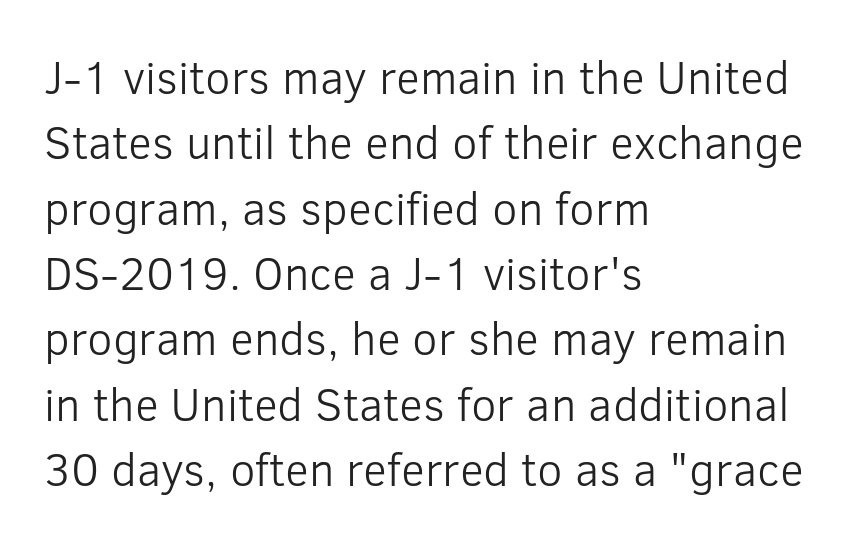
No word sits above an underline. One glance says typical: line gaps are just what's usual. Short and long lines alike share a common starting point at left. Ascenders rise straight up at ninety degrees.
